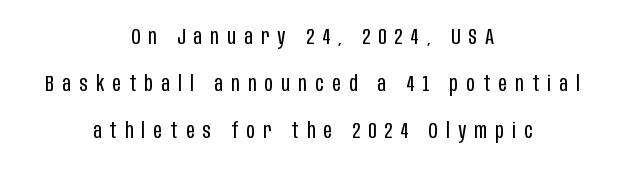
A typesetter would call this heavily tracked-out type. The vertical gap from one line to the next is large. Quick note: underline off. The rag falls on both sides of this text block equally.
